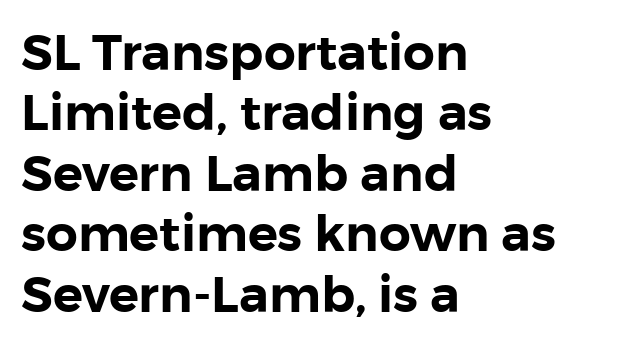
A typesetter would label this face a sans. Descenders hang freely into open space. The typography opts for an upright posture over an oblique one. Line beginnings align vertically; line endings do not. A typesetter would call this proportional, since set widths differ per character. Tracking here is standard; glyphs follow each other at the usual distance.
